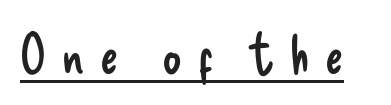
The typeface chosen for these lines omits serifs. No heavy texture on the line: the type isn't bold. Ordinary non-slanted type is in use. Quick note: underline on.
